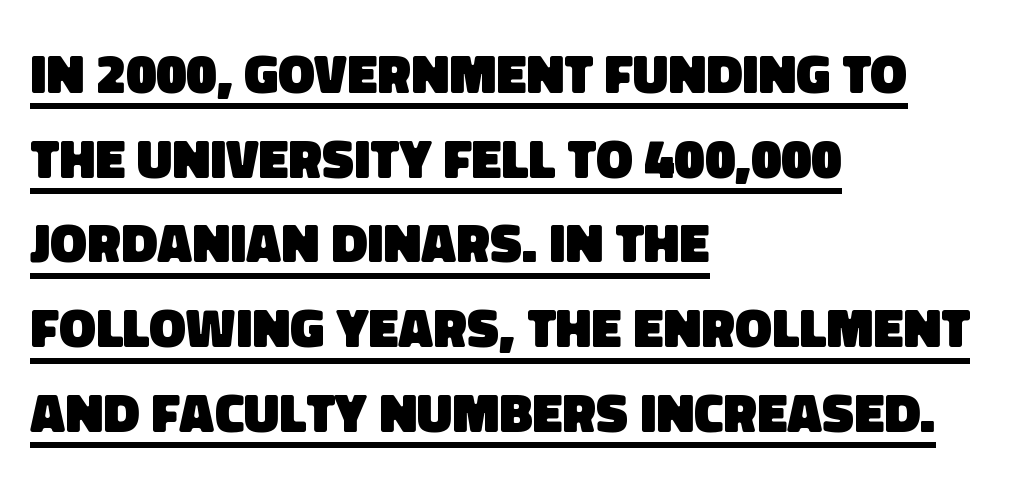
{"serif": "no", "bold": "yes", "weight": "heavy", "width": "normal", "stroke_contrast": "low", "x_height": "large", "monospaced": "no", "underline": "yes", "align": "left", "line_spacing": "normal", "line_spacing_ratio": 1.54, "letter_spacing": "normal", "letter_spacing_em": 0.0, "glyph_px": 55}
